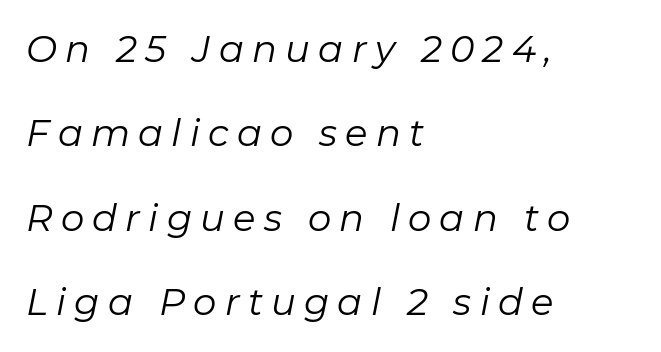
{"italic": "yes", "lean": "right", "slant_degrees": 11, "bold": "no", "weight": "regular", "width": "normal", "stroke_contrast": "low", "x_height": "medium", "monospaced": "no", "underline": "no", "align": "left", "line_spacing": "loose", "line_spacing_ratio": 2.28, "letter_spacing": "wide", "letter_spacing_em": 0.22, "glyph_px": 37}
